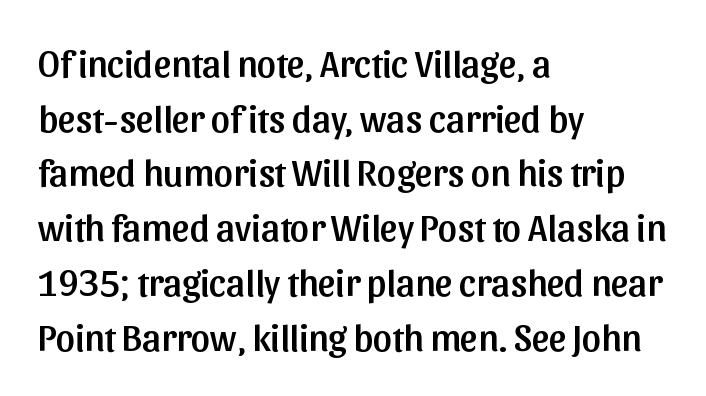
Q: Is the text italic (slanted)? A: No, it is upright.
Q: Is the typeface a serif or a sans-serif typeface? A: Sans-serif.
Q: Is the text underlined? A: No.
Q: How is the paragraph aligned? A: Left-aligned.
Q: Is the spacing between letters normal or unusually wide? A: Normal.
Q: Is the spacing between lines tight, normal or loose? A: Normal.
Q: Width (condensed, normal, or wide)? A: Normal.
Q: Stroke contrast? A: Low.
Q: x-height? A: Medium.
Q: Monospaced? A: No.
